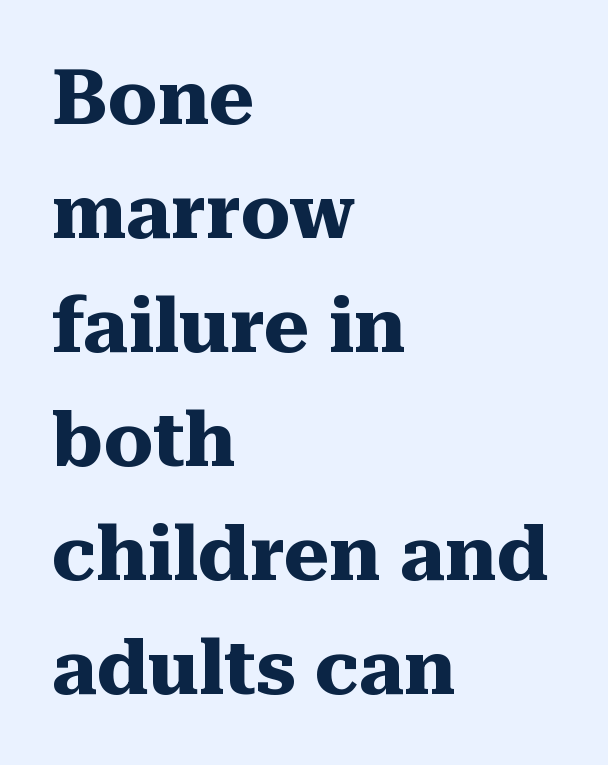
The space beneath each line is pristine and unruled. The paragraph has a hard left edge and a soft right edge. Varying glyph widths throughout — classic text-font behaviour. The passage shown is emphatically bold.
